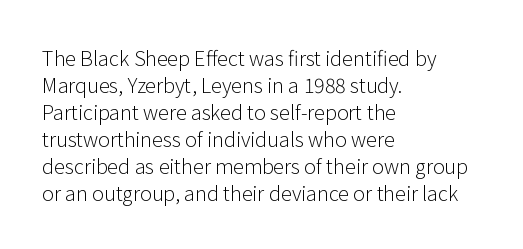
Q: Is the text bold? A: No.
Q: Is the text italic (slanted)? A: No, it is upright.
Q: Is the text underlined? A: No.
Q: How is the paragraph aligned? A: Left-aligned.
Q: Is the spacing between letters normal or unusually wide? A: Normal.
Q: Is the spacing between lines tight, normal or loose? A: Normal.
